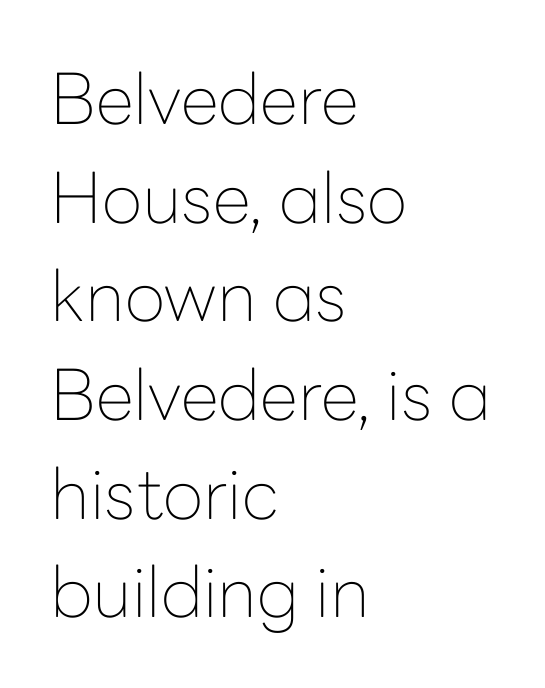
What kind of face is this? One without serifs — a sans. Letters rest on an invisible, unmarked baseline. Is the block centered? No — it sits flush against the left margin. Compared with typical body copy, the letter spacing here is the same. The line-height multiplier appears to be the usual default.
